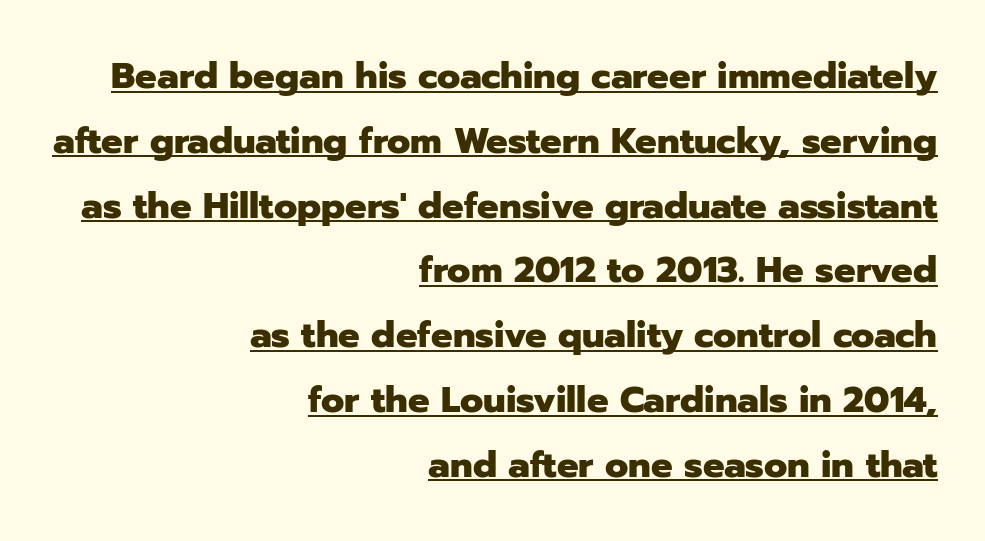
What decoration does the sample have? An underline. Character widths vary here, with narrow letters taking less room than wide ones. The typesetter chose a ragged-left arrangement here. Compared with typical body copy, the letter spacing here is the same.
